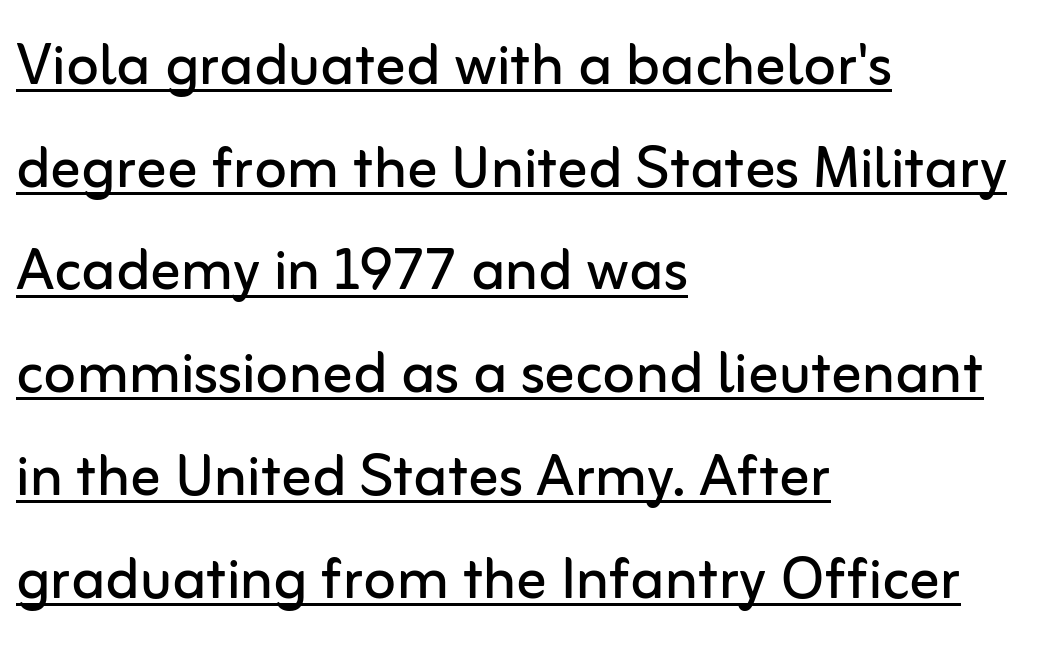
The image shows 75 px regular-weight sans-serif type, upright; set left-aligned, normal line spacing (1.37x), normal letter spacing, underlined; low stroke contrast and a medium x-height.
